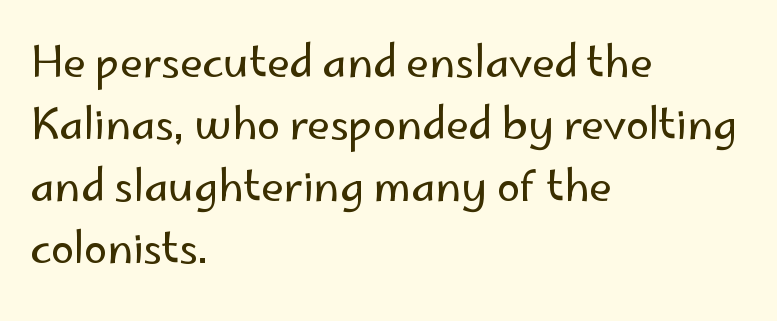
{"serif": "no", "italic": "no", "bold": "no", "weight": "regular", "width": "normal", "stroke_contrast": "low", "x_height": "small", "monospaced": "no", "underline": "no", "align": "left", "line_spacing": "normal", "line_spacing_ratio": 1.48, "letter_spacing": "normal", "letter_spacing_em": 0.0, "glyph_px": 42}
